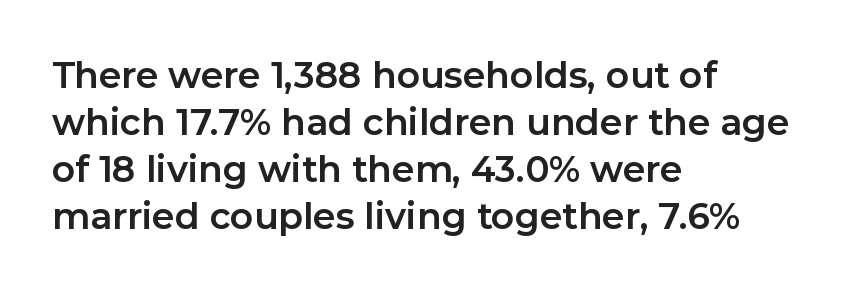
{"serif": "no", "italic": "no", "bold": "yes", "weight": "bold", "width": "normal", "stroke_contrast": "low", "x_height": "medium", "monospaced": "no", "underline": "no", "align": "left", "line_spacing": "normal", "line_spacing_ratio": 1.31, "letter_spacing": "normal", "letter_spacing_em": 0.0, "glyph_px": 36}
